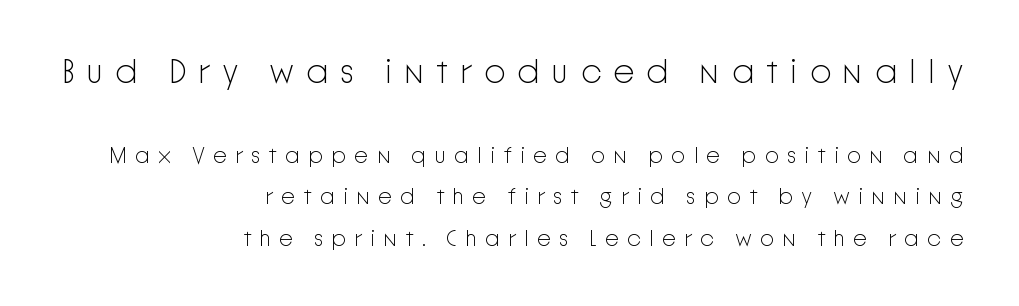
Q: Is the text bold? A: No.
Q: Is the text italic (slanted)? A: No, it is upright.
Q: Is the typeface a serif or a sans-serif typeface? A: Sans-serif.
Q: Is the text underlined? A: No.
Q: How is the paragraph aligned? A: Right-aligned.
Q: Is the spacing between letters normal or unusually wide? A: Unusually wide.
Q: Which block of text is set in a larger size, the first (top) or the second (bottom)? A: The first (top) one.
Q: Width (condensed, normal, or wide)? A: Normal.
Q: Stroke contrast? A: Low.
Q: x-height? A: Medium.
Q: Monospaced? A: No.
